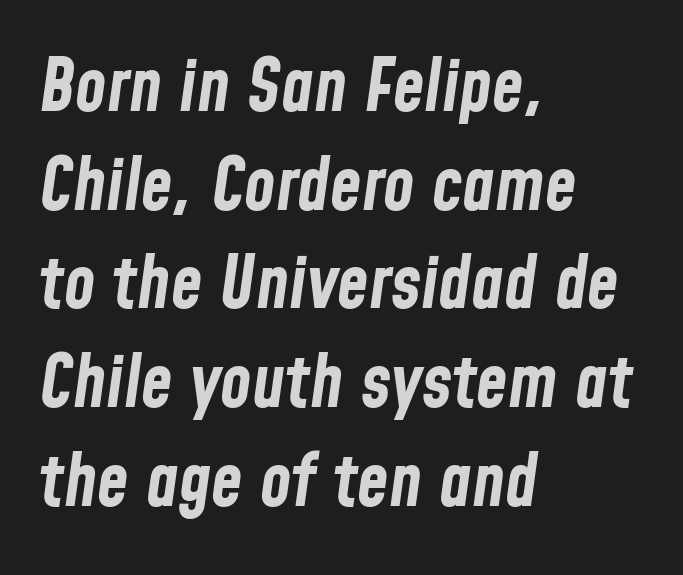
The gap between lines stays unmarked. The font is running at its bold setting. Between one letter and the next there's only the usual sliver of space. Notice how descenders clear the ascenders below comfortably — that's standard leading.
